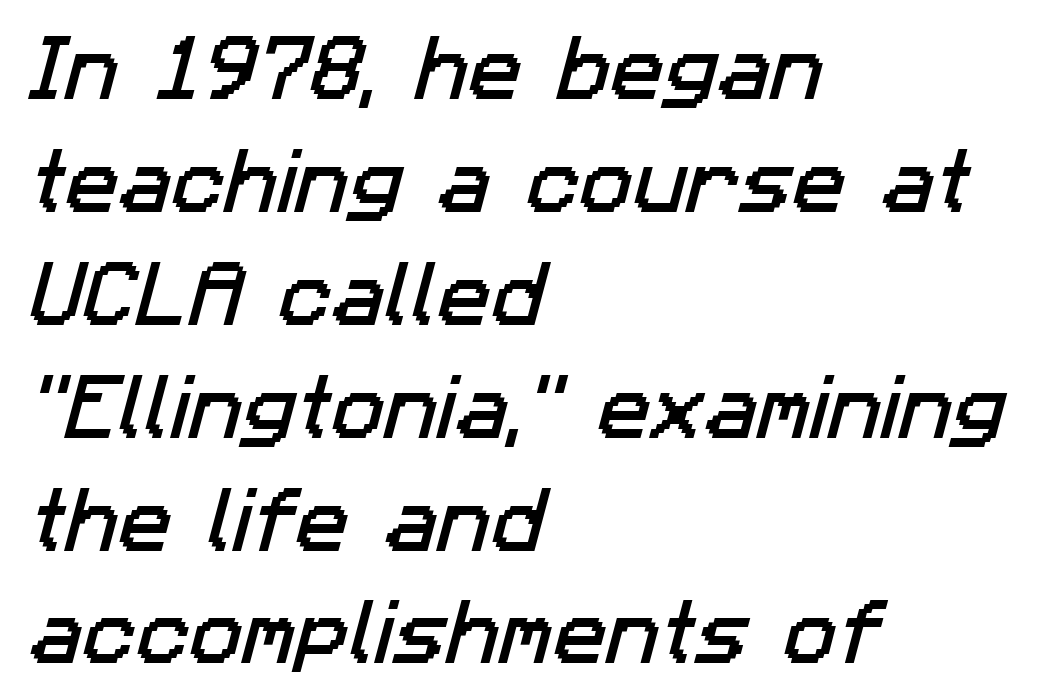
The image shows 71 px sans-serif type; set left-aligned, normal line spacing (1.59x), normal letter spacing, not underlined; low stroke contrast and a medium x-height.
